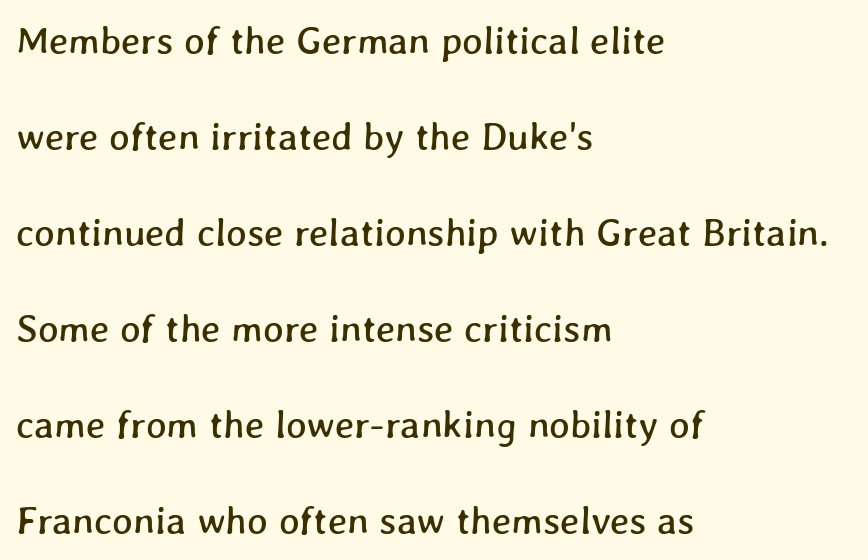
The image shows 39 px text type; set left-aligned, loose line spacing (2.46x), normal letter spacing, not underlined; low stroke contrast and a medium x-height.
